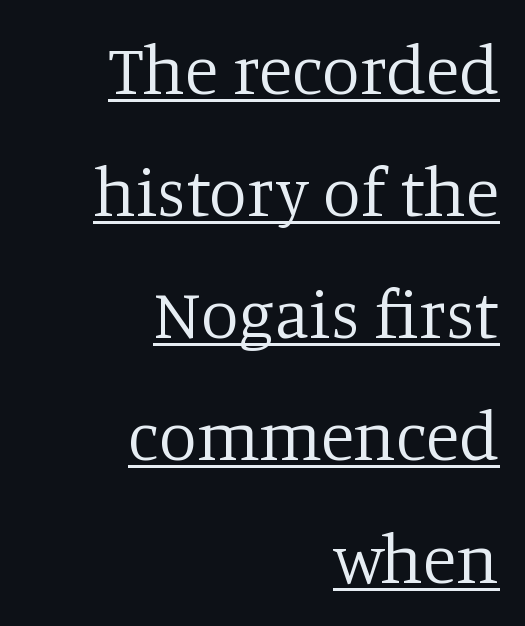
{"serif": "yes", "italic": "no", "bold": "no", "weight": "regular", "width": "normal", "stroke_contrast": "low", "x_height": "large", "monospaced": "no", "underline": "yes", "align": "right", "line_spacing_ratio": 1.77, "letter_spacing": "normal", "letter_spacing_em": 0.0, "glyph_px": 69}
